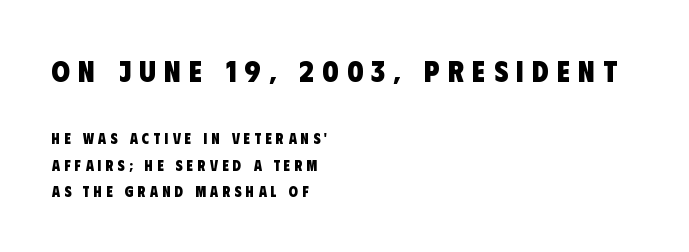
{"serif": "no", "bold": "yes", "weight": "heavy", "width": "condensed", "stroke_contrast": "low", "x_height": "large", "monospaced": "no", "underline": "no", "align": "left", "line_spacing_ratio": 1.77, "letter_spacing": "wide", "letter_spacing_em": 0.28, "larger_block": "first", "size_ratio": 2.0, "glyph_px": 30}
